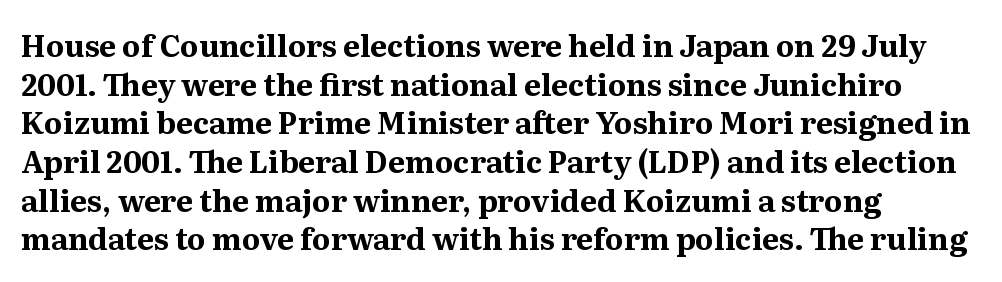
{"serif": "yes", "italic": "no", "bold": "yes", "weight": "bold", "width": "normal", "stroke_contrast": "medium", "x_height": "medium", "monospaced": "no", "underline": "no", "align": "left", "line_spacing": "normal", "line_spacing_ratio": 1.29, "letter_spacing": "normal", "letter_spacing_em": 0.0, "glyph_px": 30}
